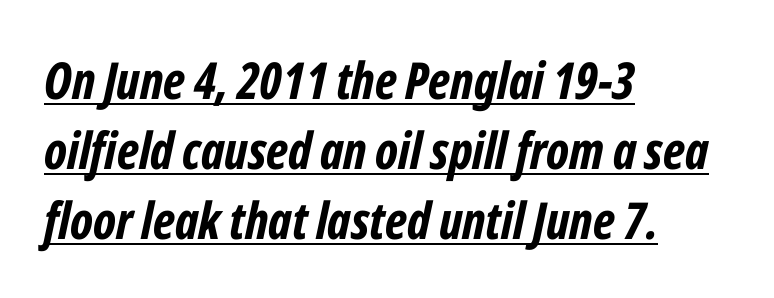
Every character sits at an angle, as italics do. Think of a printed novel: that variable character pitch is what you see here. Compared with undecorated copy, this sample adds a rule below the words. The line texture is even and compact thanks to regular tracking. Leading matches the norm, producing a regular column. The rendering anchors every line to the left-hand side.
